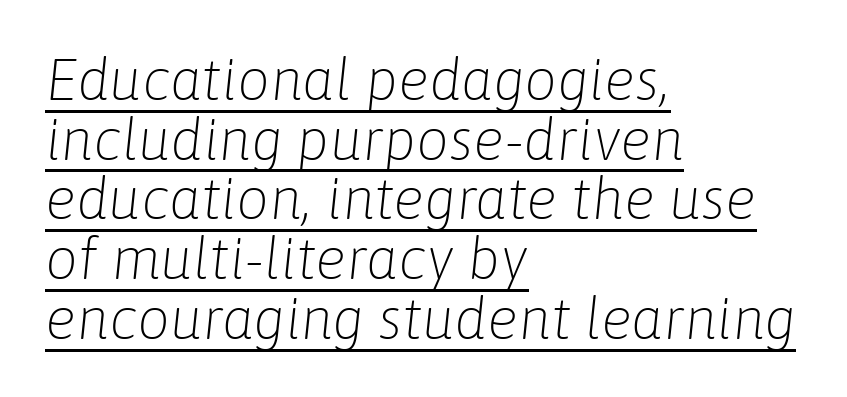
Honestly, the rows look squashed on top of each other. The horizontal fit of the characters is conventional and even. Which margin do the lines hug? The left one — the right edge is uneven. Here the designer chose a conventional face with non-uniform glyph widths. Stroke mass is kept to a normal reading level or below. Designer's note — italics engaged.
